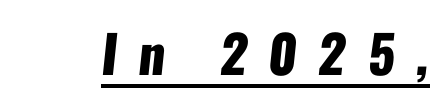
Q: Is the text bold? A: Yes.
Q: Is the typeface a serif or a sans-serif typeface? A: Sans-serif.
Q: Is the text underlined? A: Yes.
Q: Is the spacing between letters normal or unusually wide? A: Unusually wide.
Q: Width (condensed, normal, or wide)? A: Condensed.
Q: Stroke contrast? A: Low.
Q: x-height? A: Medium.
Q: Monospaced? A: No.
